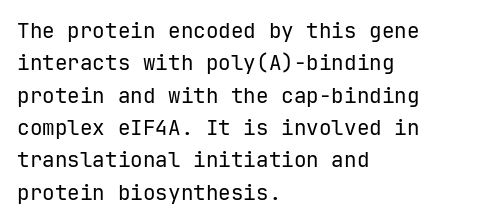
Q: Is the text bold? A: No.
Q: Is the text italic (slanted)? A: No, it is upright.
Q: Is the text underlined? A: No.
Q: How is the paragraph aligned? A: Left-aligned.
Q: Is the spacing between letters normal or unusually wide? A: Normal.
Q: Is the spacing between lines tight, normal or loose? A: Normal.
